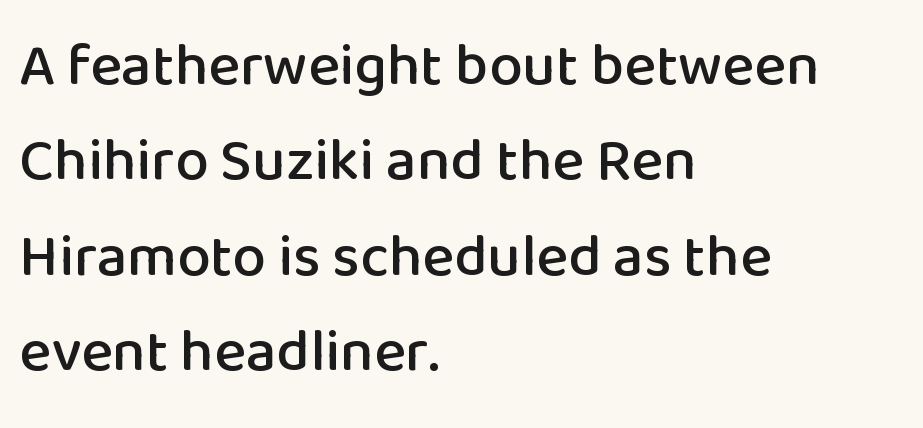
{"serif": "no", "italic": "no", "width": "normal", "stroke_contrast": "low", "x_height": "medium", "monospaced": "no", "underline": "no", "align": "left", "line_spacing": "normal", "line_spacing_ratio": 1.59, "letter_spacing": "normal", "letter_spacing_em": 0.0, "glyph_px": 60}
